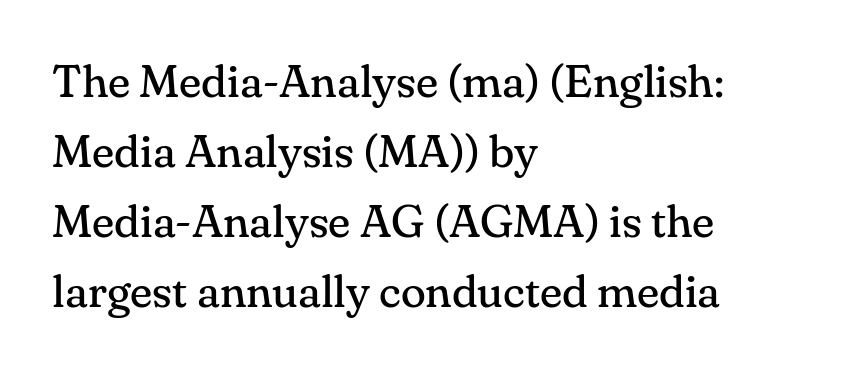
The image shows 46 px regular-weight serif type, upright; set left-aligned, normal line spacing (1.52x), normal letter spacing, not underlined; medium stroke contrast and a small x-height.
